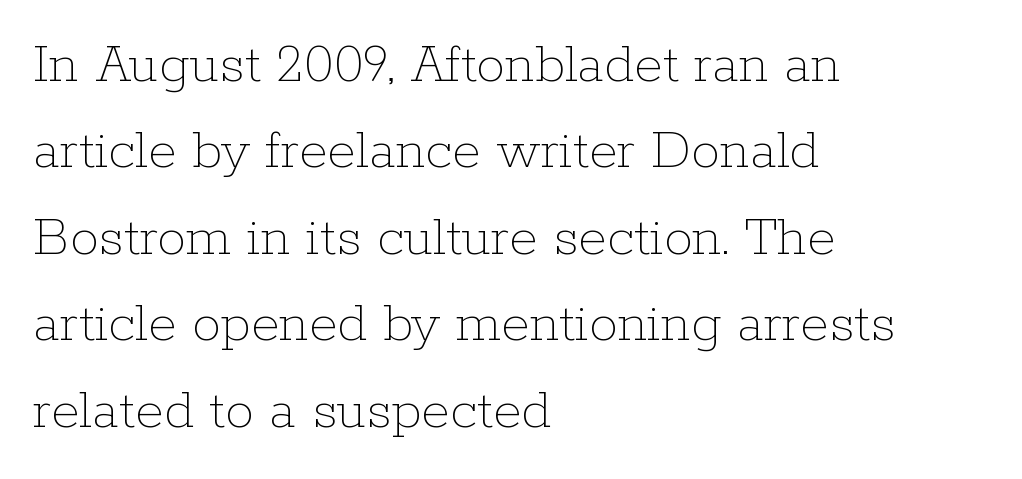
The image shows 58 px thin type, upright; set left-aligned, normal line spacing (1.49x), normal letter spacing, not underlined; low stroke contrast and a medium x-height.
